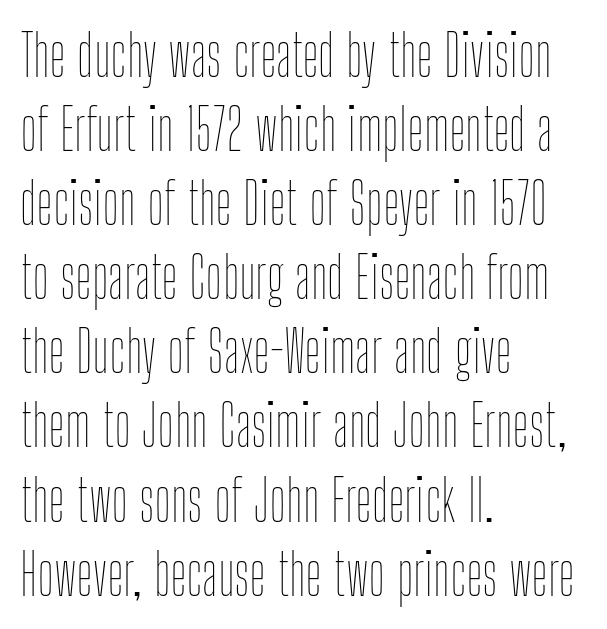
{"italic": "no", "bold": "no", "weight": "thin", "width": "condensed", "stroke_contrast": "low", "x_height": "medium", "monospaced": "no", "underline": "no", "align": "left", "line_spacing": "normal", "line_spacing_ratio": 1.3, "letter_spacing": "normal", "letter_spacing_em": 0.0, "glyph_px": 57}
